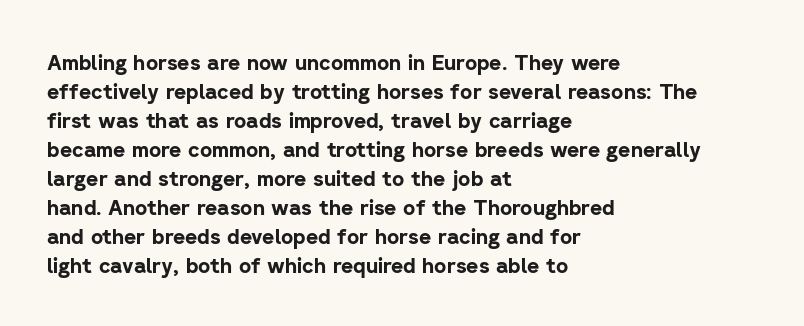
Q: Is the text bold? A: Yes.
Q: Is the text italic (slanted)? A: No, it is upright.
Q: Is the text underlined? A: No.
Q: How is the paragraph aligned? A: Left-aligned.
Q: Is the spacing between letters normal or unusually wide? A: Normal.
Q: Is the spacing between lines tight, normal or loose? A: Normal.
